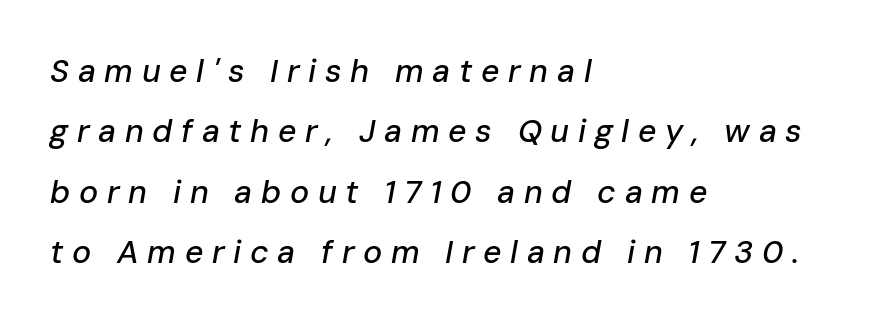
Q: Is the text italic (slanted)? A: Yes, it leans right by about 10 degrees.
Q: Is the text underlined? A: No.
Q: How is the paragraph aligned? A: Left-aligned.
Q: Is the spacing between letters normal or unusually wide? A: Unusually wide.
Q: Width (condensed, normal, or wide)? A: Normal.
Q: Stroke contrast? A: Low.
Q: x-height? A: Medium.
Q: Monospaced? A: No.
